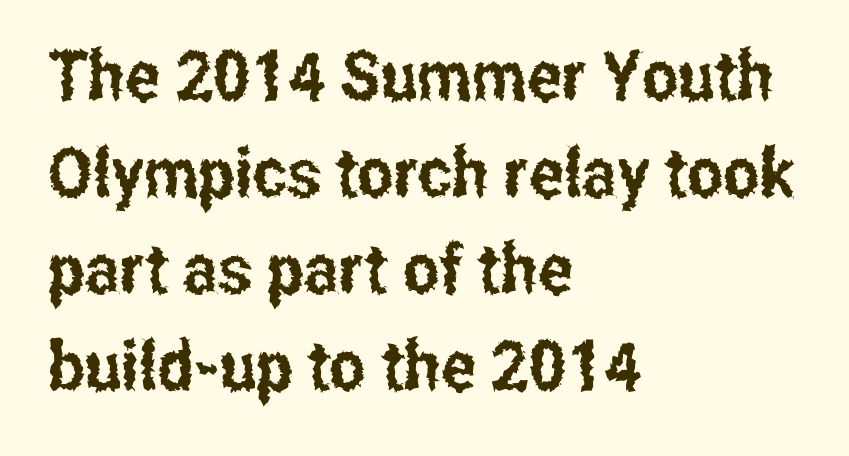
The image shows 69 px condensed sans-serif type, upright; set left-aligned, normal line spacing (1.4x), normal letter spacing, not underlined; low stroke contrast and a medium x-height.
